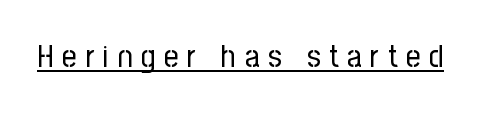
Q: Is the text bold? A: No.
Q: Is the text italic (slanted)? A: No, it is upright.
Q: Is the typeface a serif or a sans-serif typeface? A: Sans-serif.
Q: Is the text underlined? A: Yes.
Q: Is the spacing between letters normal or unusually wide? A: Unusually wide.
Q: Width (condensed, normal, or wide)? A: Condensed.
Q: Stroke contrast? A: Low.
Q: x-height? A: Medium.
Q: Monospaced? A: No.
